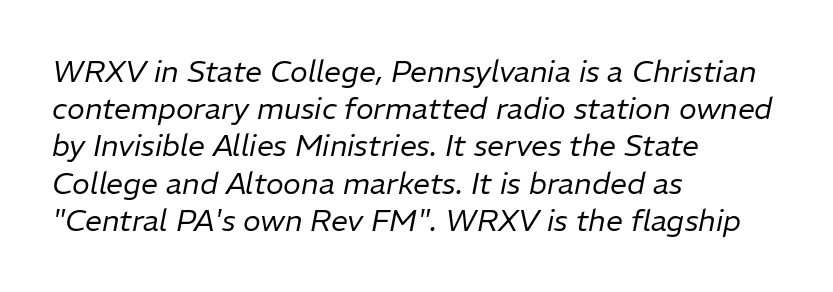
{"italic": "yes", "lean": "right", "slant_degrees": 11, "bold": "no", "weight": "regular", "width": "normal", "stroke_contrast": "low", "x_height": "medium", "monospaced": "no", "underline": "no", "align": "left", "line_spacing_ratio": 1.24, "letter_spacing": "normal", "letter_spacing_em": 0.0, "glyph_px": 30}
